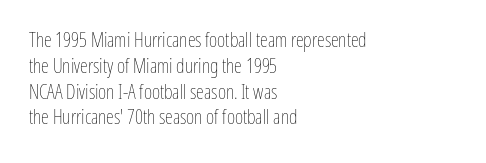
Q: Is the text bold? A: No.
Q: Is the text italic (slanted)? A: No, it is upright.
Q: Is the text underlined? A: No.
Q: How is the paragraph aligned? A: Left-aligned.
Q: Is the spacing between letters normal or unusually wide? A: Normal.
Q: Is the spacing between lines tight, normal or loose? A: Normal.
